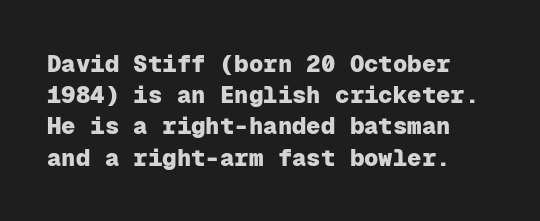
Compared with an ordinary text face, these strokes are far heavier — a full bold. Rows of type keep a routine distance in the vertical direction. Honestly, there is no underline to notice here at all. Posture: straight, roman, zero tilt.
